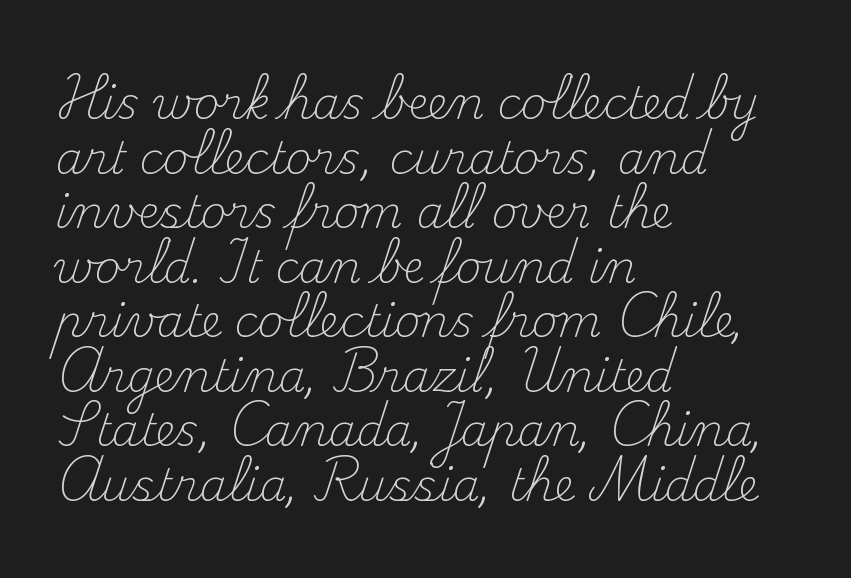
{"serif": "yes", "bold": "no", "weight": "light", "width": "normal", "stroke_contrast": "medium", "x_height": "small", "monospaced": "no", "underline": "no", "align": "left", "line_spacing_ratio": 1.24, "letter_spacing": "normal", "letter_spacing_em": 0.0, "glyph_px": 44}
